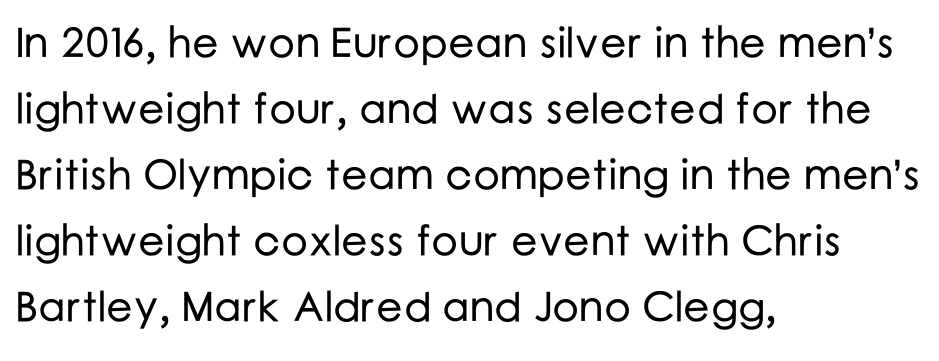
{"serif": "no", "italic": "no", "width": "normal", "stroke_contrast": "low", "x_height": "medium", "monospaced": "no", "underline": "no", "align": "left", "line_spacing": "normal", "line_spacing_ratio": 1.57, "letter_spacing": "normal", "letter_spacing_em": 0.0, "glyph_px": 42}
